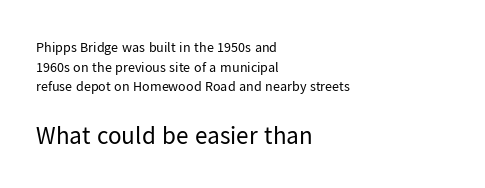
{"italic": "no", "bold": "no", "underline": "no", "align": "left", "line_spacing": "normal", "line_spacing_ratio": 1.4, "letter_spacing": "normal", "letter_spacing_em": 0.0, "larger_block": "second", "size_ratio": 1.79, "glyph_px": 25}
